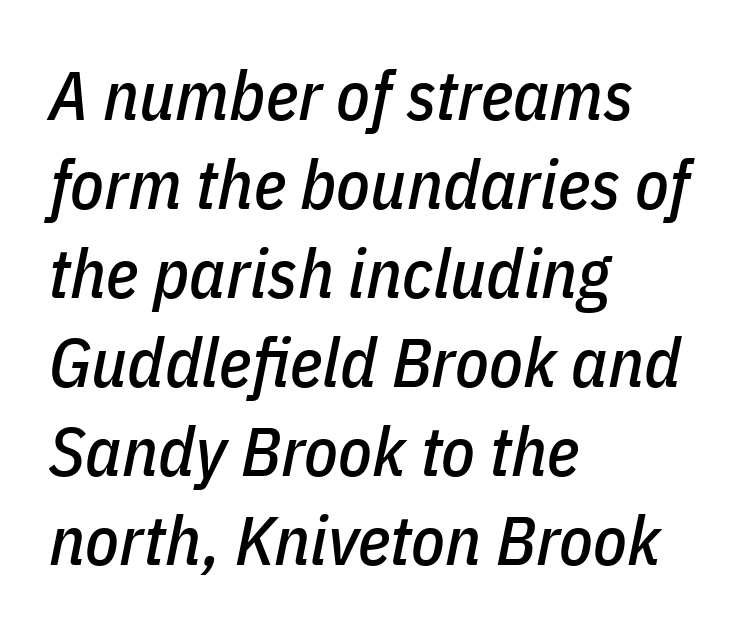
{"italic": "yes", "lean": "right", "slant_degrees": 11, "width": "condensed", "stroke_contrast": "low", "x_height": "medium", "monospaced": "no", "underline": "no", "align": "left", "line_spacing": "normal", "line_spacing_ratio": 1.29, "letter_spacing": "normal", "letter_spacing_em": 0.0, "glyph_px": 69}
